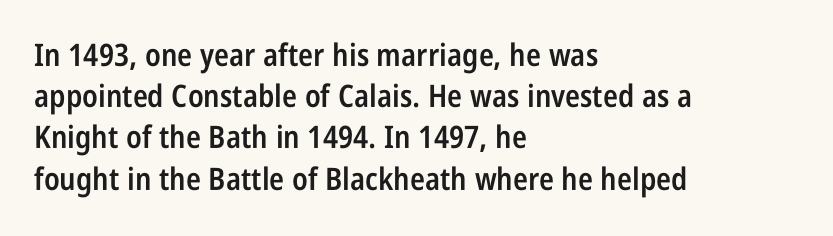
Moderately thickened strokes mark this as semibold type. In CSS terms this would be text-align: left. Letters rest on an invisible, unmarked baseline. These lines are composed in type without serifs. Every stem runs plumb, perpendicular to the baseline.
